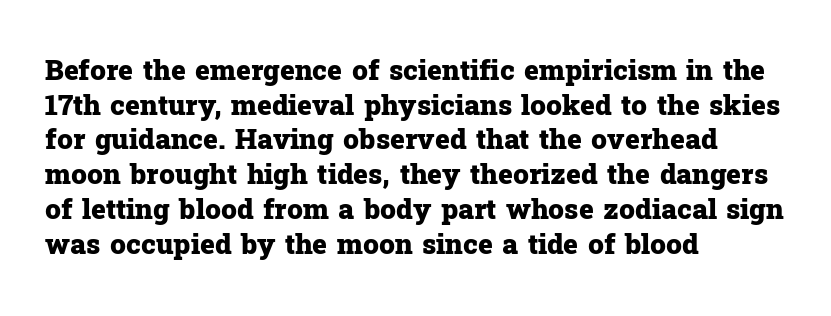
{"serif": "yes", "italic": "no", "bold": "yes", "weight": "heavy", "width": "normal", "stroke_contrast": "low", "x_height": "medium", "monospaced": "no", "underline": "no", "align": "left", "line_spacing_ratio": 1.24, "letter_spacing": "normal", "letter_spacing_em": 0.0, "glyph_px": 28}
